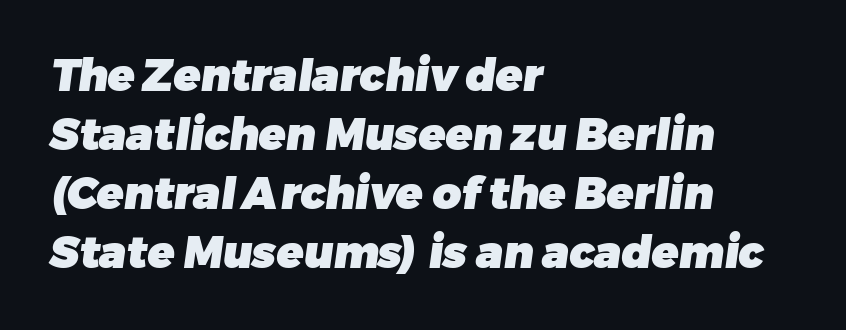
{"serif": "no", "bold": "yes", "weight": "heavy", "width": "normal", "stroke_contrast": "low", "x_height": "medium", "monospaced": "no", "underline": "no", "align": "left", "line_spacing": "normal", "line_spacing_ratio": 1.34, "letter_spacing": "normal", "letter_spacing_em": 0.0, "glyph_px": 44}
